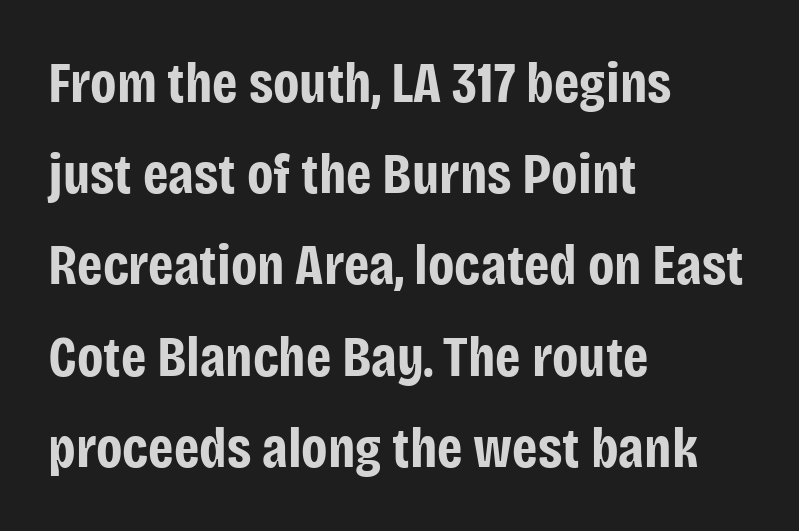
Q: Is the text bold? A: Yes.
Q: Is the text italic (slanted)? A: No, it is upright.
Q: Is the typeface a serif or a sans-serif typeface? A: Sans-serif.
Q: Is the text underlined? A: No.
Q: How is the paragraph aligned? A: Left-aligned.
Q: Is the spacing between letters normal or unusually wide? A: Normal.
Q: Is the spacing between lines tight, normal or loose? A: Normal.
Q: Width (condensed, normal, or wide)? A: Condensed.
Q: Stroke contrast? A: Low.
Q: x-height? A: Large.
Q: Monospaced? A: No.
